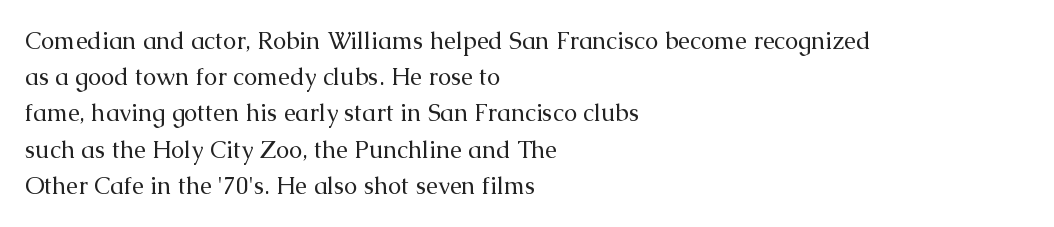
Q: Is the text bold? A: No.
Q: Is the text italic (slanted)? A: No, it is upright.
Q: Is the text underlined? A: No.
Q: How is the paragraph aligned? A: Left-aligned.
Q: Is the spacing between letters normal or unusually wide? A: Normal.
Q: Is the spacing between lines tight, normal or loose? A: Normal.
